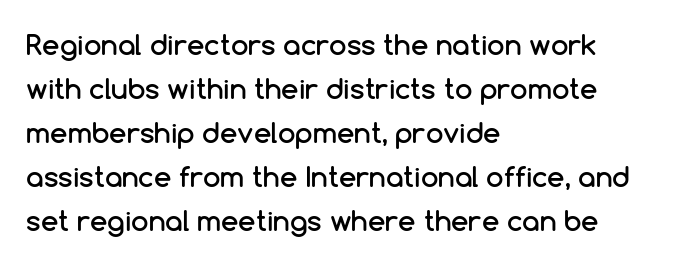
The image shows 28 px sans-serif type, upright; set left-aligned, normal line spacing (1.57x), normal letter spacing, not underlined; low stroke contrast and a medium x-height.
